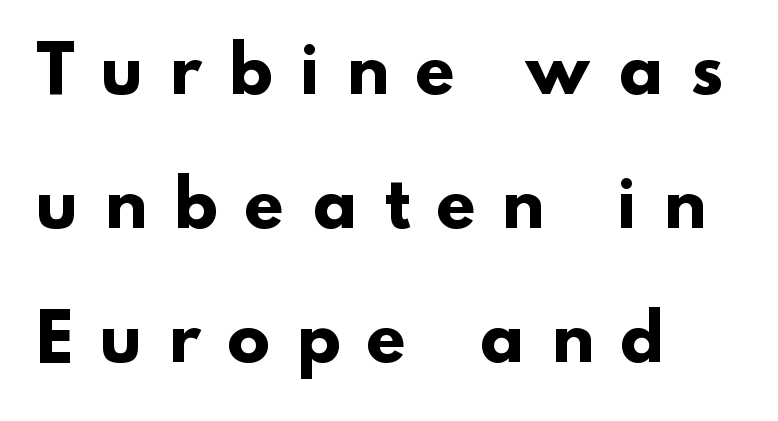
Q: Is the text bold? A: Yes.
Q: Is the typeface a serif or a sans-serif typeface? A: Sans-serif.
Q: Is the text underlined? A: No.
Q: How is the paragraph aligned? A: Left-aligned.
Q: Is the spacing between letters normal or unusually wide? A: Unusually wide.
Q: Is the spacing between lines tight, normal or loose? A: Loose.
Q: Width (condensed, normal, or wide)? A: Normal.
Q: Stroke contrast? A: Low.
Q: x-height? A: Small.
Q: Monospaced? A: No.
